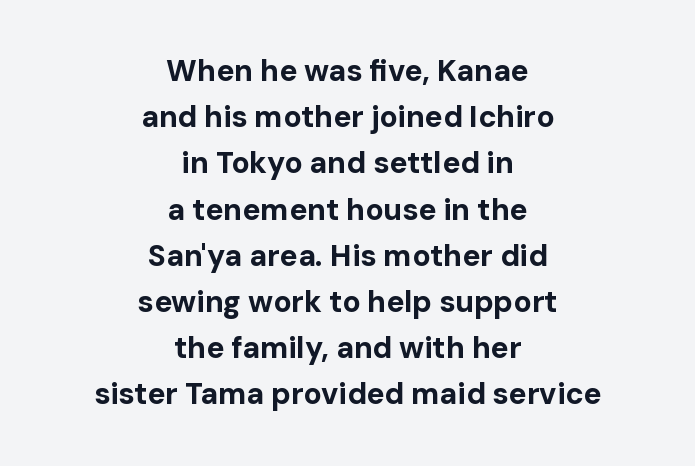
{"serif": "no", "italic": "no", "bold": "yes", "weight": "bold", "width": "normal", "stroke_contrast": "low", "x_height": "medium", "monospaced": "no", "underline": "no", "align": "center", "line_spacing": "normal", "line_spacing_ratio": 1.54, "letter_spacing": "normal", "letter_spacing_em": 0.0, "glyph_px": 30}
